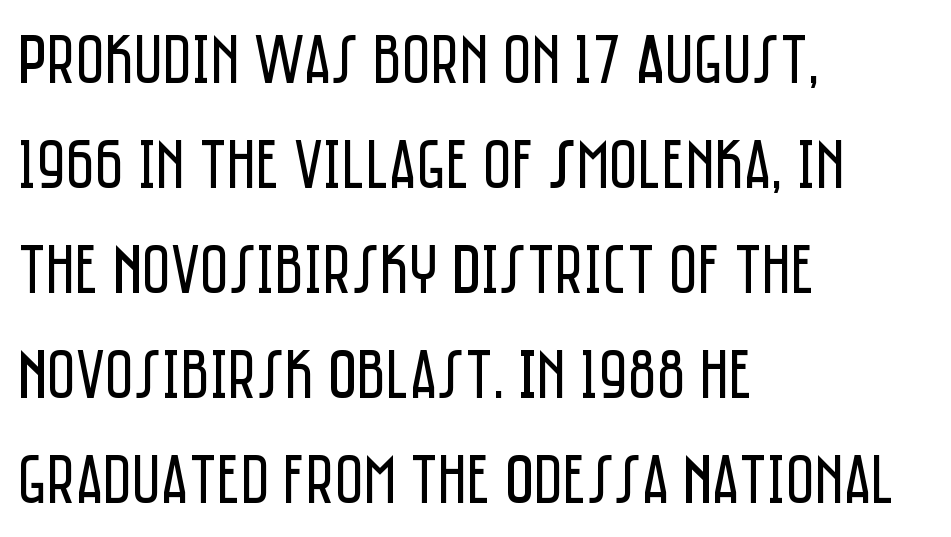
{"serif": "no", "italic": "no", "bold": "no", "weight": "regular", "width": "condensed", "stroke_contrast": "low", "x_height": "large", "monospaced": "no", "underline": "no", "align": "left", "line_spacing": "normal", "line_spacing_ratio": 1.5, "letter_spacing": "normal", "letter_spacing_em": 0.0, "glyph_px": 70}
